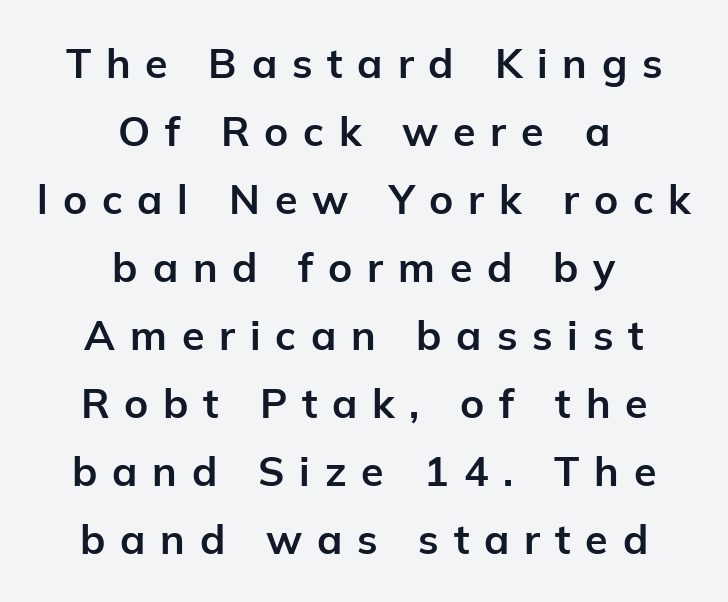
Type style note: lacks serifs. These lines have a slow, spaced-out rhythm from letter to letter. Descenders hang freely into open space. This is heavy type, rendered in bold.
